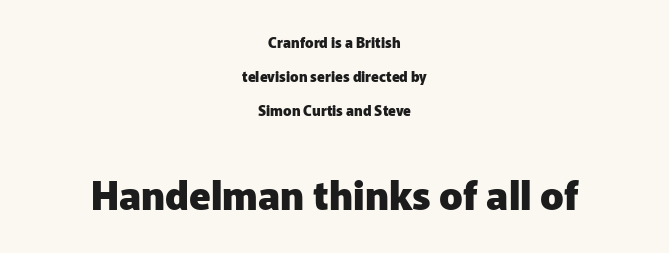
The image shows 39 px heavy sans-serif type, upright; set centered, loose line spacing (2.42x), normal letter spacing, not underlined; the second (bottom) block is 2.79x larger; low stroke contrast and a medium x-height.
